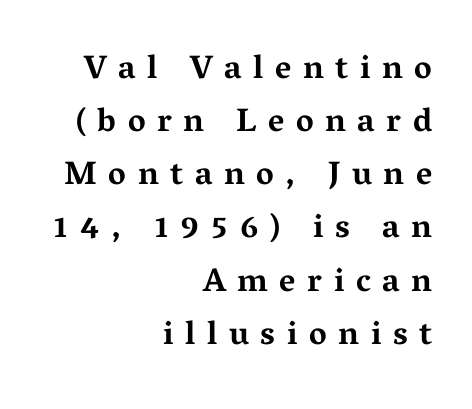
{"serif": "yes", "italic": "no", "bold": "yes", "weight": "bold", "width": "wide", "stroke_contrast": "medium", "x_height": "medium", "monospaced": "no", "underline": "no", "align": "right", "line_spacing": "normal", "line_spacing_ratio": 1.61, "letter_spacing": "wide", "letter_spacing_em": 0.35, "glyph_px": 33}
